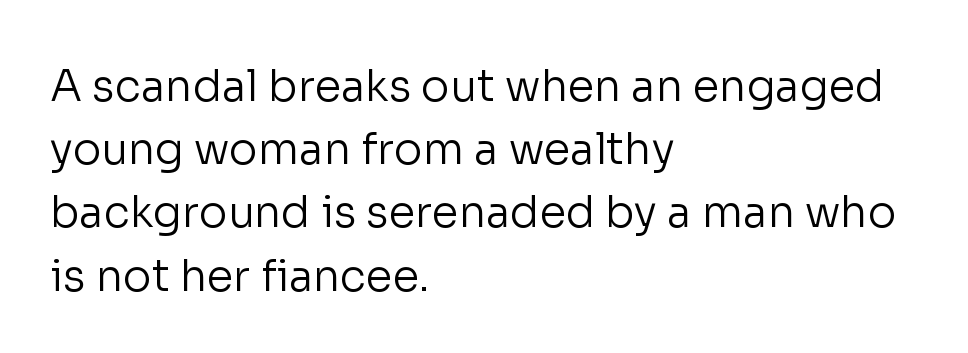
No word sits above an underline. The lines in this sample share a left origin and differ only in where they stop. Vertically, the passage feels balanced, rows spaced as you'd expect. Think of a printed novel: that variable character pitch is what you see here.
